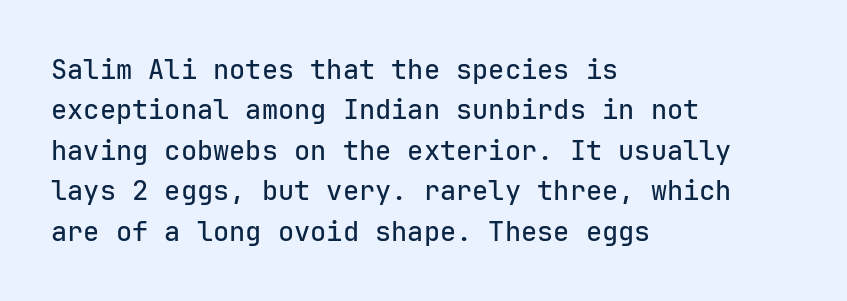
No italicization has been applied; the sample stays upright. This block has exactly the height ordinary leading produces. Students, note that the glyphs here touch the page at normal intervals. Typeset ragged right — the left edge is the straight one.
